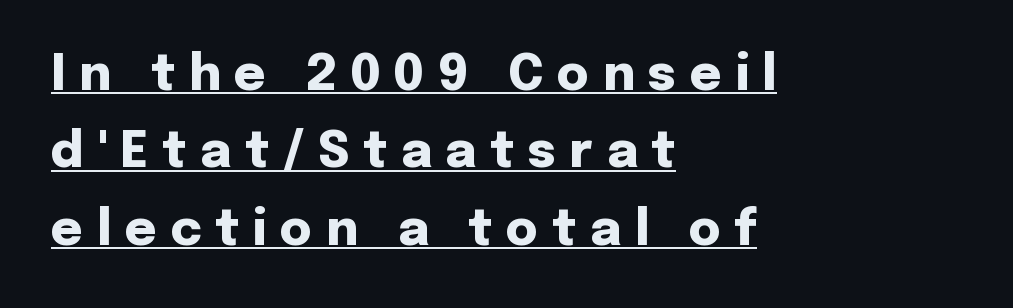
Q: Is the text bold? A: Yes.
Q: Is the text italic (slanted)? A: No, it is upright.
Q: Is the typeface a serif or a sans-serif typeface? A: Sans-serif.
Q: Is the text underlined? A: Yes.
Q: How is the paragraph aligned? A: Left-aligned.
Q: Is the spacing between letters normal or unusually wide? A: Unusually wide.
Q: Is the spacing between lines tight, normal or loose? A: Normal.
Q: Width (condensed, normal, or wide)? A: Normal.
Q: Stroke contrast? A: Low.
Q: x-height? A: Medium.
Q: Monospaced? A: No.
